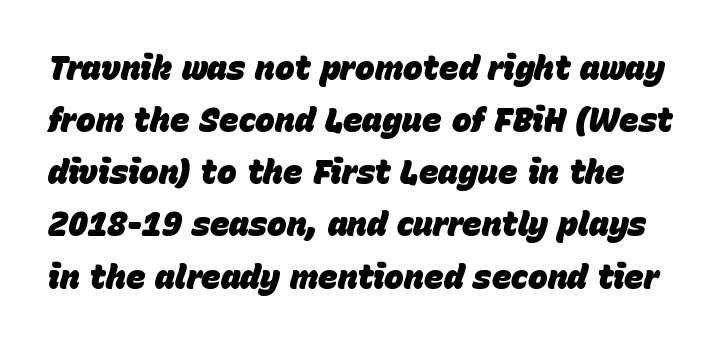
Weight check: bold — yes, fully. The typography opts for an oblique posture over an upright one. Words float on clear page, feet unadorned. The letterforms sit shoulder to shoulder at normal distance.
